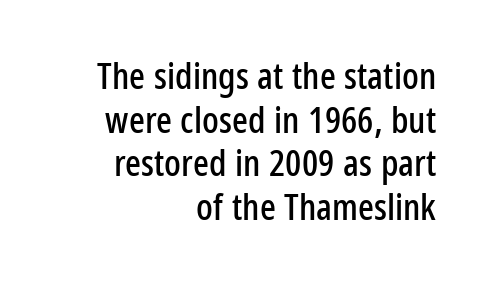
Q: Is the text italic (slanted)? A: No, it is upright.
Q: Is the typeface a serif or a sans-serif typeface? A: Sans-serif.
Q: Is the text underlined? A: No.
Q: How is the paragraph aligned? A: Right-aligned.
Q: Is the spacing between letters normal or unusually wide? A: Normal.
Q: Width (condensed, normal, or wide)? A: Condensed.
Q: Stroke contrast? A: Low.
Q: x-height? A: Medium.
Q: Monospaced? A: No.
